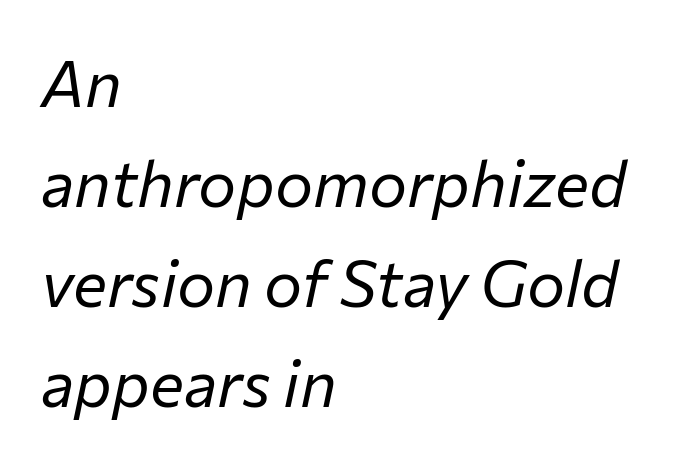
{"italic": "yes", "lean": "right", "slant_degrees": 12, "bold": "no", "weight": "regular", "width": "normal", "stroke_contrast": "low", "x_height": "medium", "monospaced": "no", "underline": "no", "align": "left", "line_spacing": "normal", "line_spacing_ratio": 1.56, "letter_spacing": "normal", "letter_spacing_em": 0.0, "glyph_px": 64}
